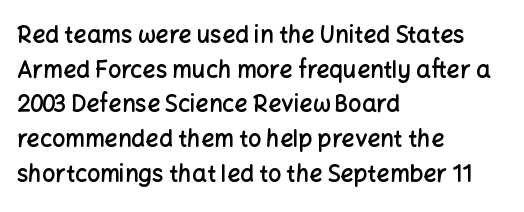
Q: Is the text bold? A: Semi-bold.
Q: Is the text italic (slanted)? A: No, it is upright.
Q: Is the text underlined? A: No.
Q: How is the paragraph aligned? A: Left-aligned.
Q: Is the spacing between letters normal or unusually wide? A: Normal.
Q: Is the spacing between lines tight, normal or loose? A: Normal.
